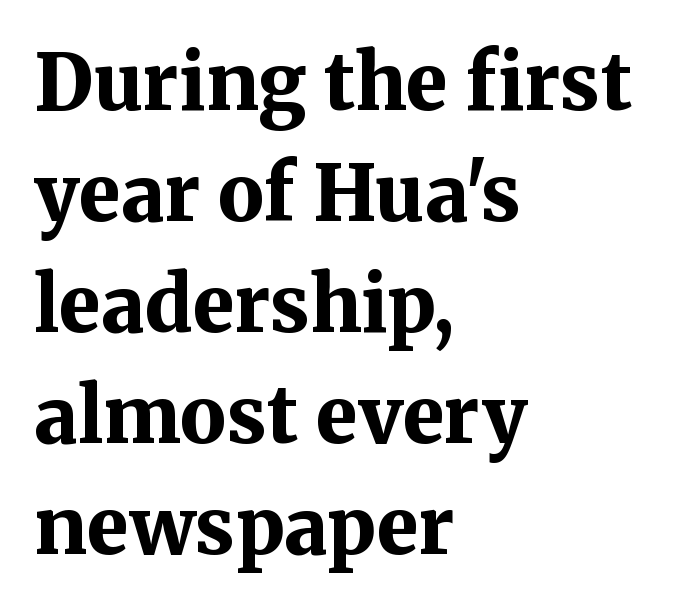
Character widths vary here, with narrow letters taking less room than wide ones. Underline: absent. This rendering uses left alignment, leaving the right contour irregular. Each word holds together tightly as a unit, with standard inter-letter gaps. Heavy, bold letterforms.
